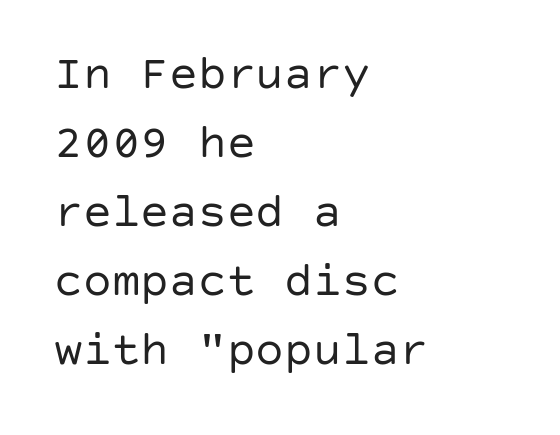
Characters follow at the spacing the type designer built in. Typeset ragged right — the left edge is the straight one. These lines were composed using upright roman letters. To sum up the face: it is a sans, with no serifs. Reading down the column, the eye jumps a familiar distance to each next line.
